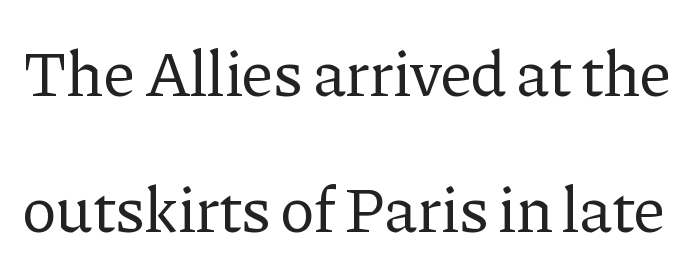
Is the letter spacing exaggerated? No — it looks like the ordinary default. Notice the wide empty band between every row — that's loose leading. Looks like regular typesetting: each glyph gets only the width it needs. Unlike a clean sans, this face finishes its strokes with serifs.
